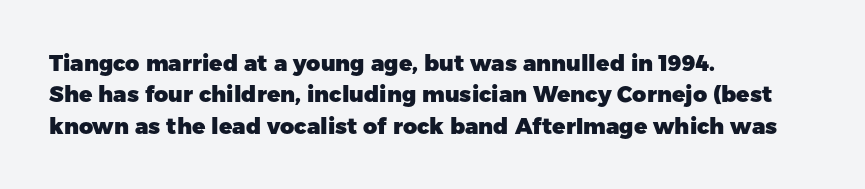
Q: Is the text bold? A: Yes.
Q: Is the text italic (slanted)? A: No, it is upright.
Q: Is the text underlined? A: No.
Q: How is the paragraph aligned? A: Left-aligned.
Q: Is the spacing between letters normal or unusually wide? A: Normal.
Q: Is the spacing between lines tight, normal or loose? A: Normal.
